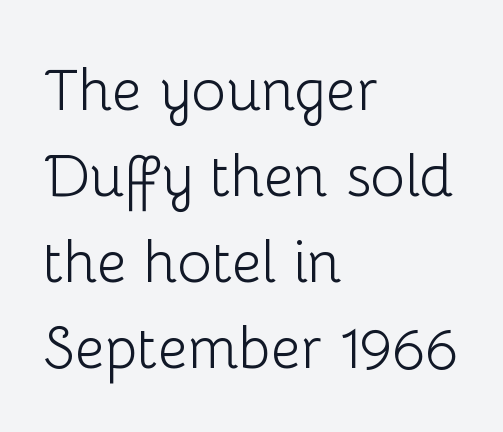
The image shows 58 px light sans-serif type, upright; set left-aligned, normal line spacing (1.48x), normal letter spacing, not underlined; low stroke contrast and a medium x-height.
